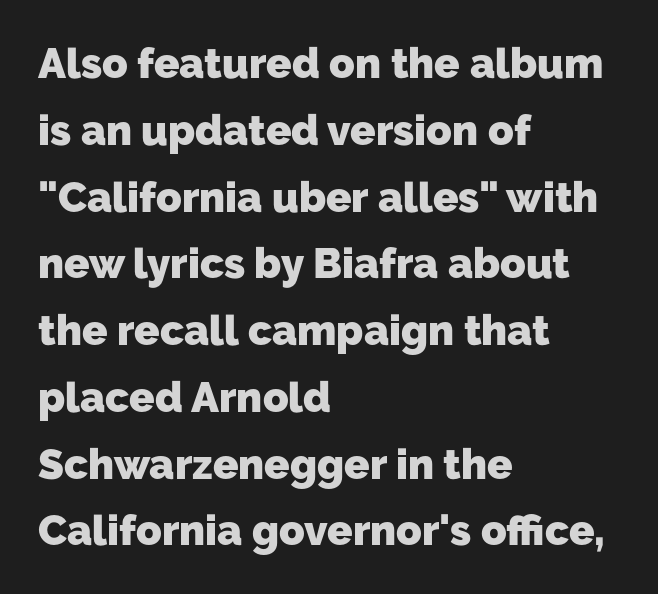
Observe the ordinary spacing: letters are neighbours, not strangers. Quick note: interline space is typical. Leftover space on each line is placed entirely after the last word. Bold? Absolutely — the strokes are thick and heavy.
